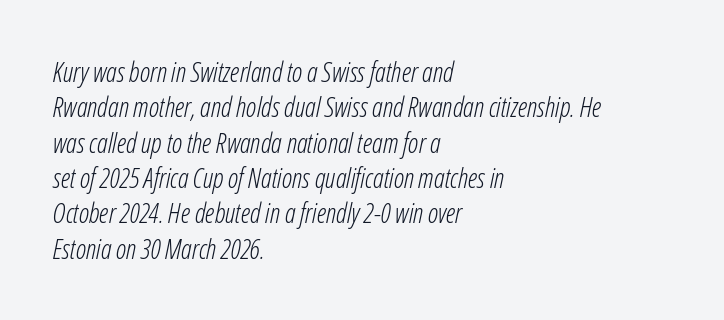
Q: Is the text bold? A: No.
Q: Is the text italic (slanted)? A: Yes, it leans right by about 12 degrees.
Q: Is the text underlined? A: No.
Q: How is the paragraph aligned? A: Left-aligned.
Q: Is the spacing between letters normal or unusually wide? A: Normal.
Q: Is the spacing between lines tight, normal or loose? A: Normal.
